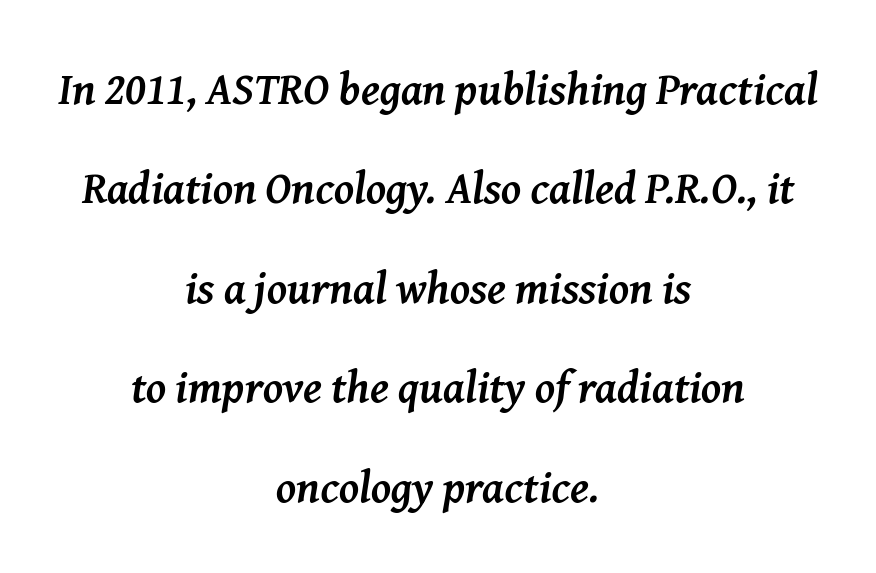
The image shows 45 px semibold serif type, italic (leaning right); set centered, loose line spacing (2.21x), normal letter spacing, not underlined; medium stroke contrast and a medium x-height.
